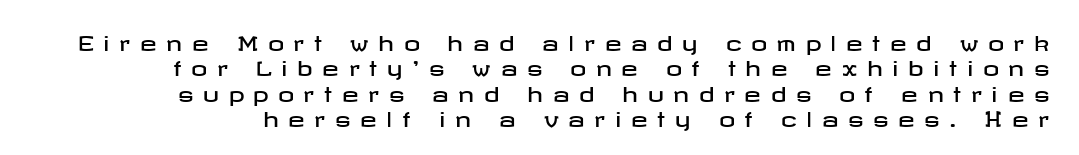
Q: Is the text italic (slanted)? A: No, it is upright.
Q: Is the text underlined? A: No.
Q: Is the spacing between letters normal or unusually wide? A: Unusually wide.
Q: Is the spacing between lines tight, normal or loose? A: Normal.
